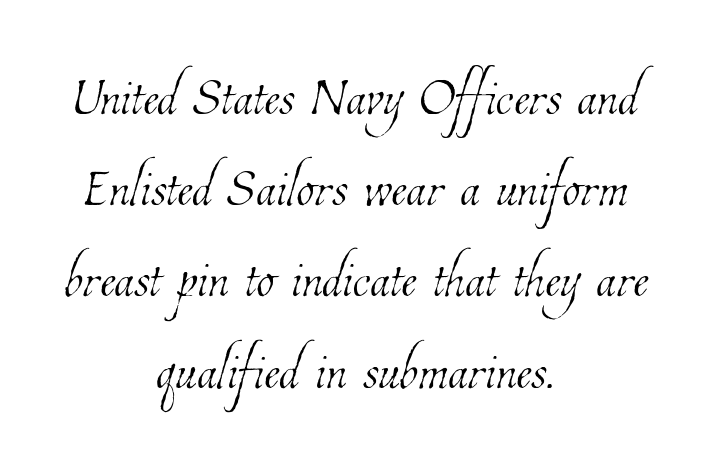
Line starts and ends both wander, symmetrically. Just letters on the line, the space beneath them empty. Varying glyph widths throughout — classic text-font behaviour. There is no visible air inserted between adjacent glyphs.
